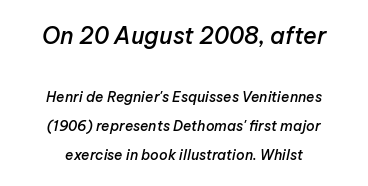
The image shows 23 px text type, italic (leaning right); set centered, loose line spacing (2.1x), normal letter spacing, not underlined; the first (top) block is 1.64x larger.
